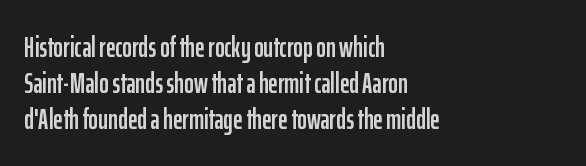
The image shows 29 px condensed sans-serif type, upright; set left-aligned, line spacing 1.24x, normal letter spacing, not underlined; low stroke contrast and a medium x-height.
